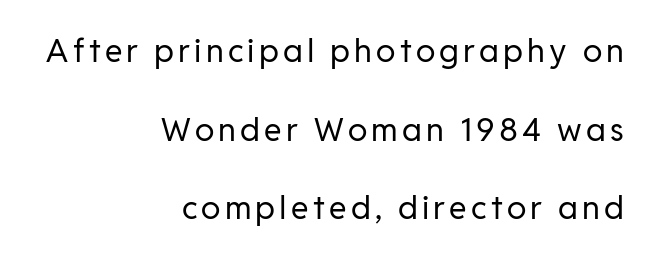
Q: Is the text bold? A: No.
Q: Is the text italic (slanted)? A: No, it is upright.
Q: Is the typeface a serif or a sans-serif typeface? A: Sans-serif.
Q: Is the text underlined? A: No.
Q: How is the paragraph aligned? A: Right-aligned.
Q: Is the spacing between lines tight, normal or loose? A: Loose.
Q: Width (condensed, normal, or wide)? A: Normal.
Q: Stroke contrast? A: Low.
Q: x-height? A: Medium.
Q: Monospaced? A: No.
